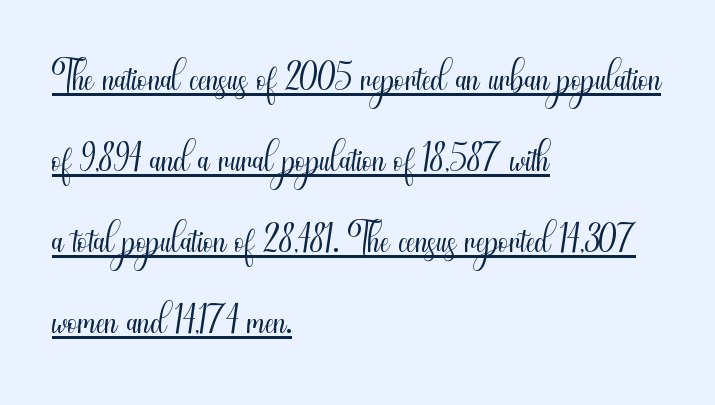
The image shows 57 px light, condensed sans-serif type; set left-aligned, normal line spacing (1.42x), normal letter spacing, underlined; medium stroke contrast and a small x-height.
